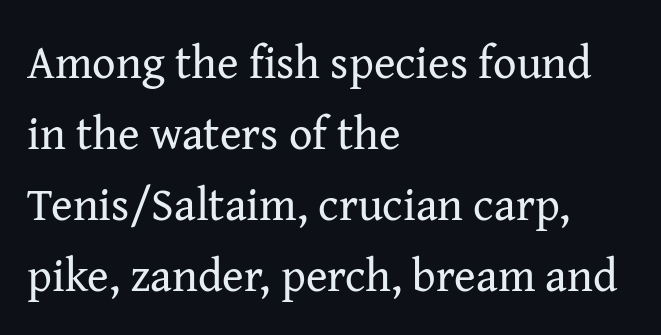
Q: Is the text bold? A: No.
Q: Is the text italic (slanted)? A: No, it is upright.
Q: Is the typeface a serif or a sans-serif typeface? A: Serif.
Q: Is the text underlined? A: No.
Q: How is the paragraph aligned? A: Left-aligned.
Q: Is the spacing between letters normal or unusually wide? A: Normal.
Q: Is the spacing between lines tight, normal or loose? A: Normal.
Q: Width (condensed, normal, or wide)? A: Normal.
Q: Stroke contrast? A: Medium.
Q: x-height? A: Medium.
Q: Monospaced? A: No.
